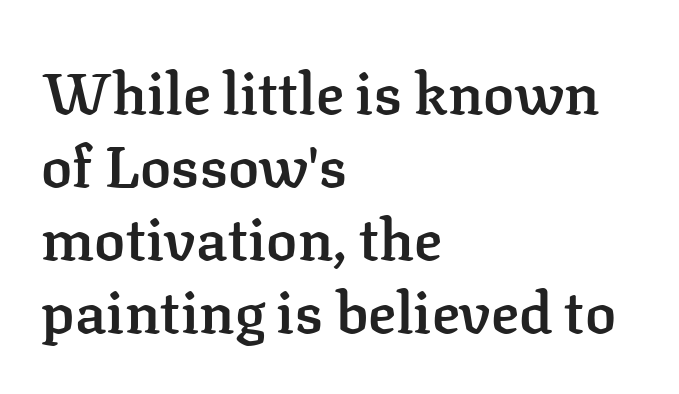
These lines stack with their left ends in a neat column. The passage shown is typed in a proportional face where columns would drift. The vertical gap from one line to the next is medium. Bare-footed words on every line.
